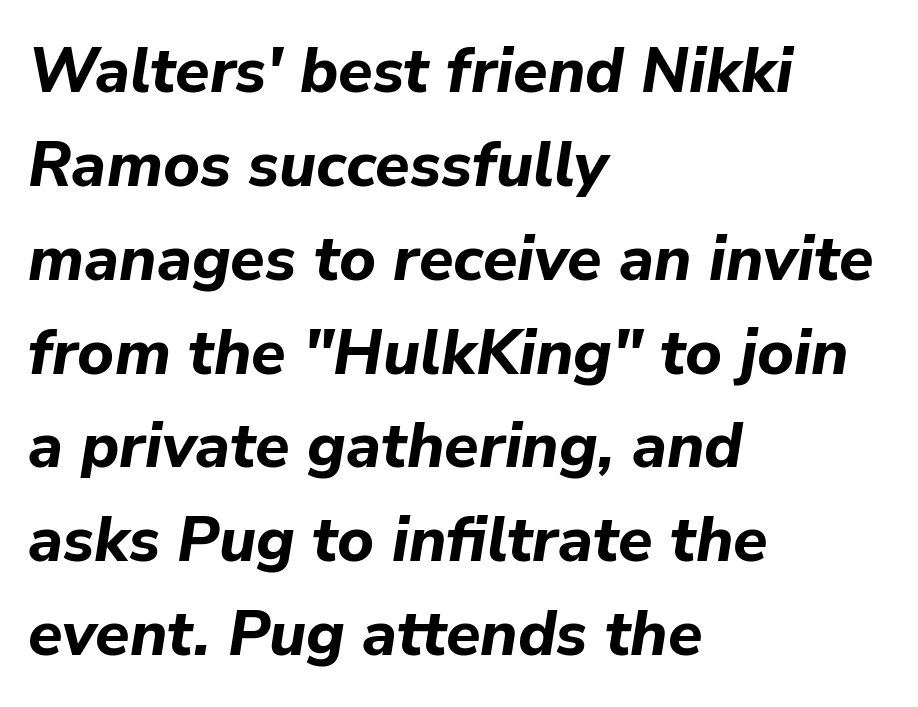
Q: Is the text bold? A: Yes.
Q: Is the text italic (slanted)? A: Yes, it leans right by about 9 degrees.
Q: Is the text underlined? A: No.
Q: How is the paragraph aligned? A: Left-aligned.
Q: Is the spacing between letters normal or unusually wide? A: Normal.
Q: Is the spacing between lines tight, normal or loose? A: Normal.
Q: Width (condensed, normal, or wide)? A: Normal.
Q: Stroke contrast? A: Low.
Q: x-height? A: Medium.
Q: Monospaced? A: No.
